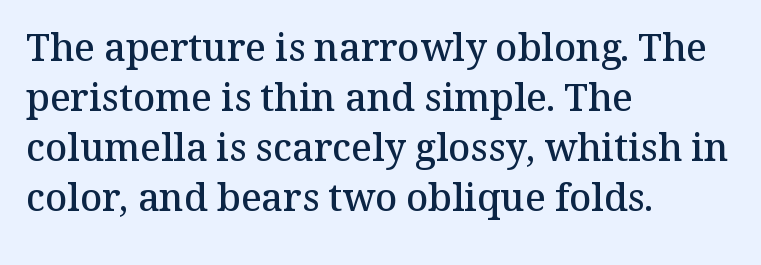
{"serif": "yes", "italic": "no", "bold": "semi", "weight": "semibold", "width": "normal", "stroke_contrast": "medium", "x_height": "medium", "monospaced": "no", "underline": "no", "align": "left", "line_spacing": "normal", "line_spacing_ratio": 1.32, "letter_spacing": "normal", "letter_spacing_em": 0.0, "glyph_px": 38}
